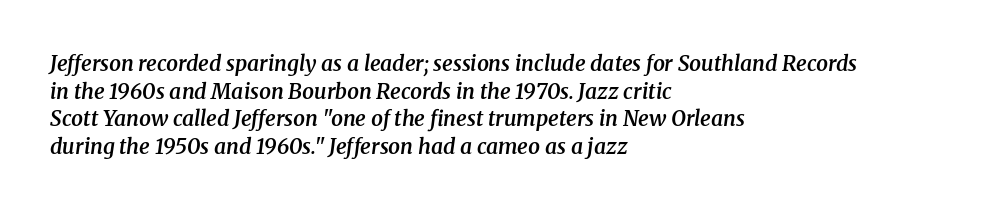
{"italic": "yes", "lean": "right", "slant_degrees": 8, "bold": "semi", "underline": "no", "align": "left", "line_spacing": "normal", "line_spacing_ratio": 1.31, "letter_spacing": "normal", "letter_spacing_em": 0.0, "glyph_px": 21}
